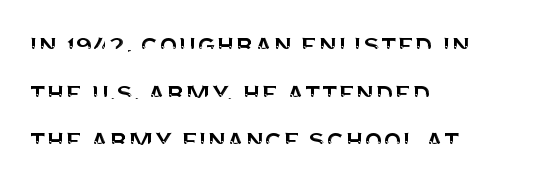
The image shows 30 px sans-serif type, upright; set left-aligned, normal line spacing (1.59x), normal letter spacing, not underlined; medium stroke contrast and a large x-height.
